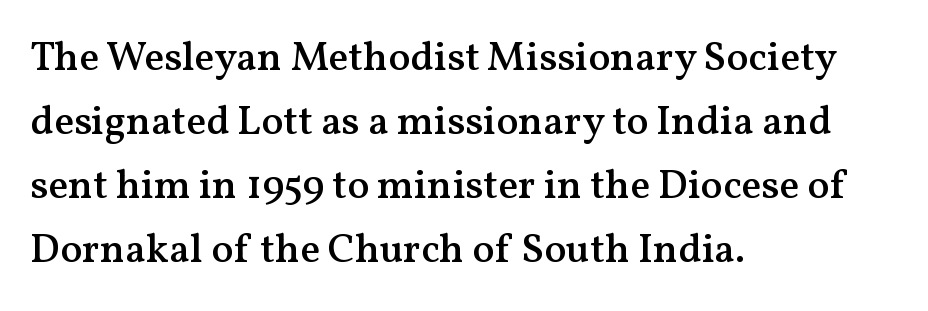
{"serif": "yes", "italic": "no", "bold": "semi", "weight": "semibold", "width": "normal", "stroke_contrast": "medium", "x_height": "medium", "monospaced": "no", "underline": "no", "align": "left", "line_spacing": "normal", "line_spacing_ratio": 1.56, "letter_spacing": "normal", "letter_spacing_em": 0.0, "glyph_px": 41}
